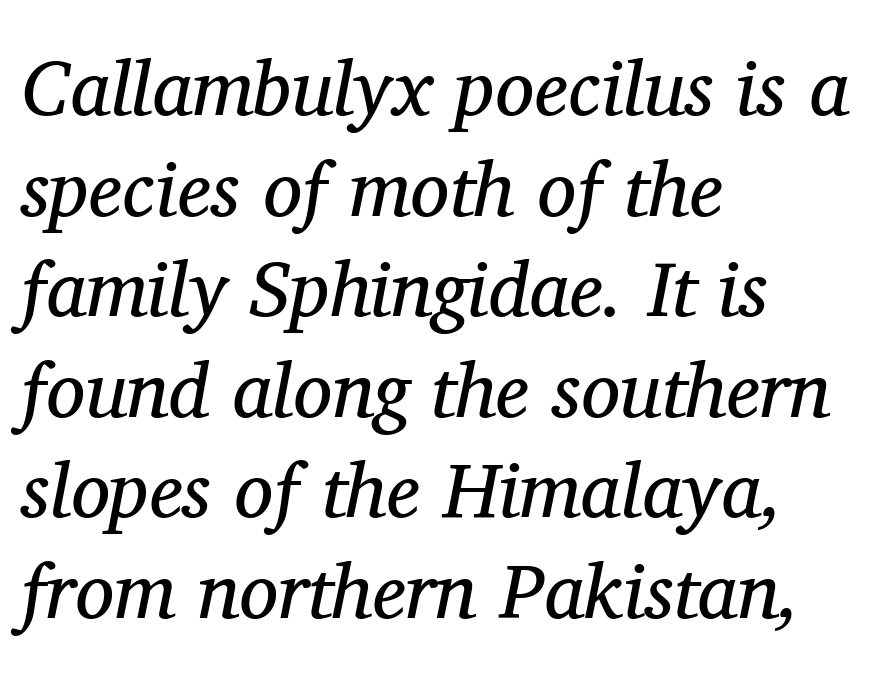
Q: Is the text bold? A: No.
Q: Is the text italic (slanted)? A: Yes, it leans right by about 11 degrees.
Q: Is the typeface a serif or a sans-serif typeface? A: Serif.
Q: Is the text underlined? A: No.
Q: How is the paragraph aligned? A: Left-aligned.
Q: Is the spacing between letters normal or unusually wide? A: Normal.
Q: Is the spacing between lines tight, normal or loose? A: Normal.
Q: Width (condensed, normal, or wide)? A: Normal.
Q: Stroke contrast? A: Medium.
Q: x-height? A: Medium.
Q: Monospaced? A: No.
